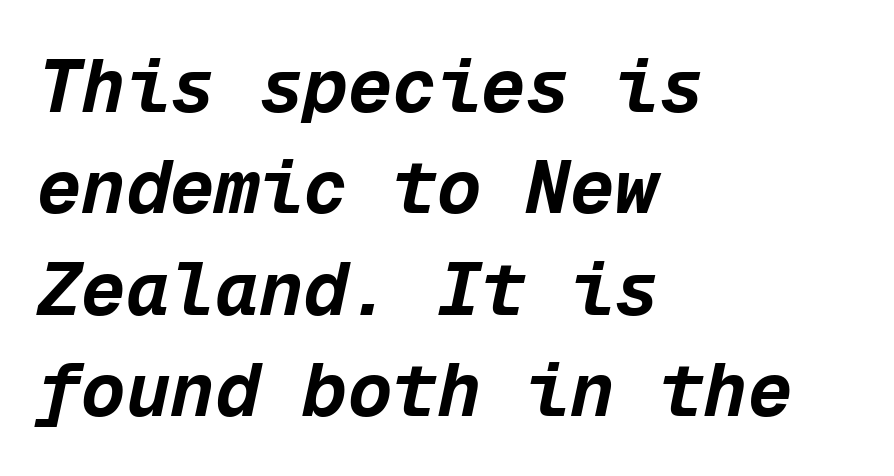
The text carries the slant typical of an italic or oblique font. The letterforms sit shoulder to shoulder at normal distance. Letters rest on an invisible, unmarked baseline. The paragraph has a hard left edge and a soft right edge. The strokes are fattened all the way to bold.
